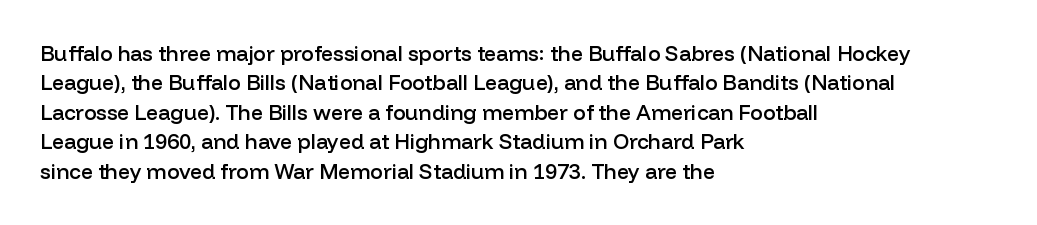
The space between consecutive lines is moderate. Its strokes are somewhat broadened, the hallmark of semibold type. Tracking value appears to be zero — textbook default spacing. These lines are set flush left with a ragged right edge. Underlining? Definitely not there. If you drew a line through each stem, it would be perfectly vertical.
